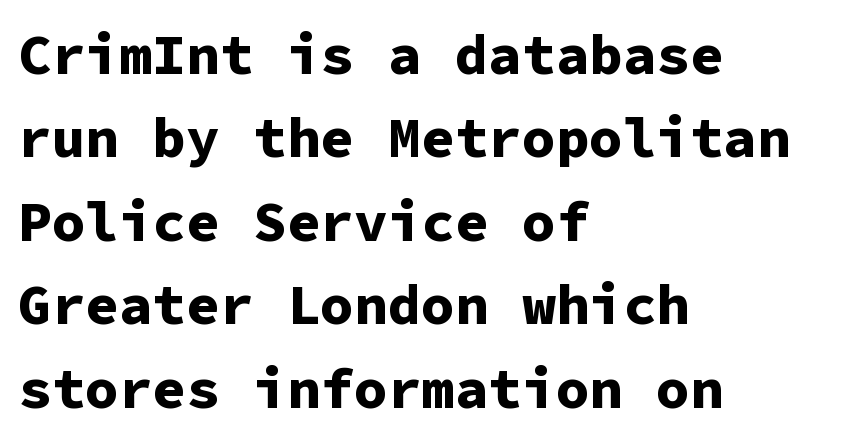
{"serif": "no", "italic": "no", "bold": "yes", "weight": "bold", "width": "normal", "stroke_contrast": "low", "x_height": "medium", "monospaced": "yes", "underline": "no", "align": "left", "line_spacing": "normal", "line_spacing_ratio": 1.49, "letter_spacing": "normal", "letter_spacing_em": 0.0, "glyph_px": 56}
